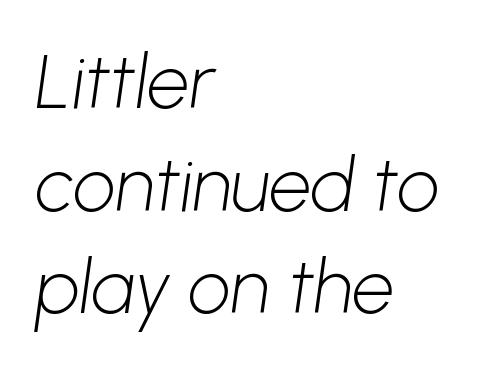
{"serif": "no", "bold": "no", "weight": "light", "width": "normal", "stroke_contrast": "low", "x_height": "medium", "monospaced": "no", "underline": "no", "align": "left", "line_spacing": "normal", "line_spacing_ratio": 1.37, "letter_spacing": "normal", "letter_spacing_em": 0.0, "glyph_px": 75}
